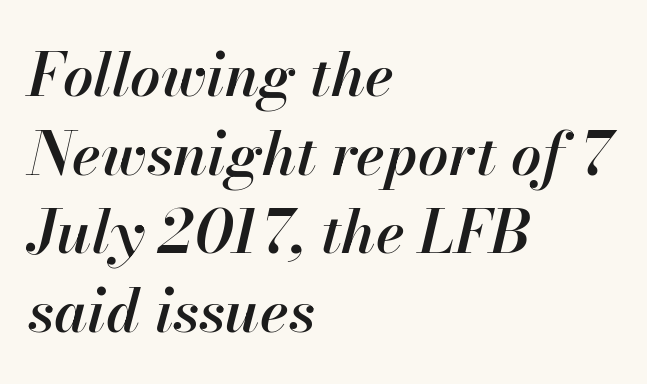
{"italic": "yes", "lean": "right", "slant_degrees": 13, "bold": "semi", "weight": "semibold", "width": "normal", "stroke_contrast": "high", "x_height": "small", "monospaced": "no", "underline": "no", "align": "left", "line_spacing": "normal", "line_spacing_ratio": 1.31, "letter_spacing": "normal", "letter_spacing_em": 0.0, "glyph_px": 60}
